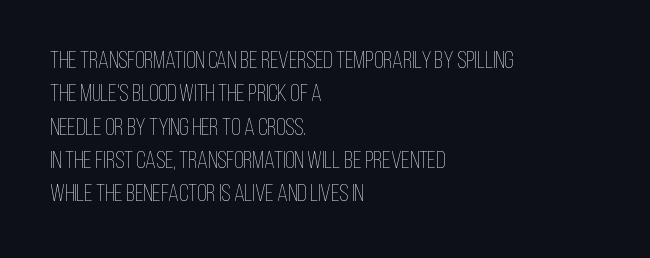
The letterforms sit at book weight or below. Posture: straight, roman, zero tilt. Tracking value appears to be zero — textbook default spacing. The passage shown stacks its lines at a standard gap. Is the block centered? No — it sits flush against the left margin. The foot of each line stays bare and open.
